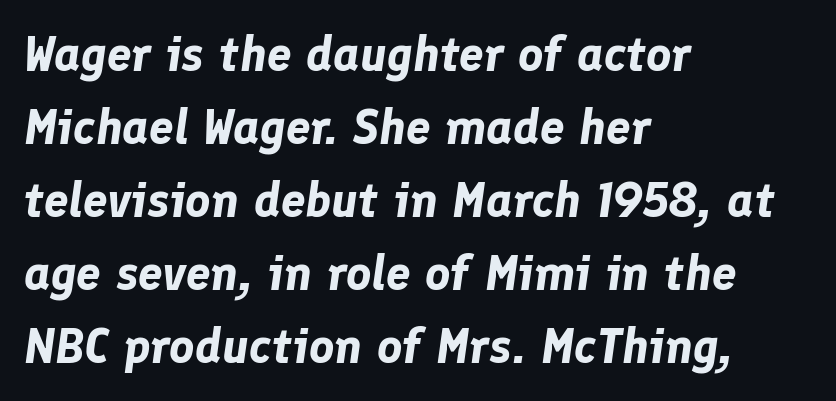
{"italic": "yes", "lean": "right", "slant_degrees": 8, "bold": "yes", "weight": "bold", "width": "normal", "stroke_contrast": "low", "x_height": "medium", "monospaced": "no", "underline": "no", "align": "left", "line_spacing": "normal", "line_spacing_ratio": 1.49, "letter_spacing": "normal", "letter_spacing_em": 0.0, "glyph_px": 49}
